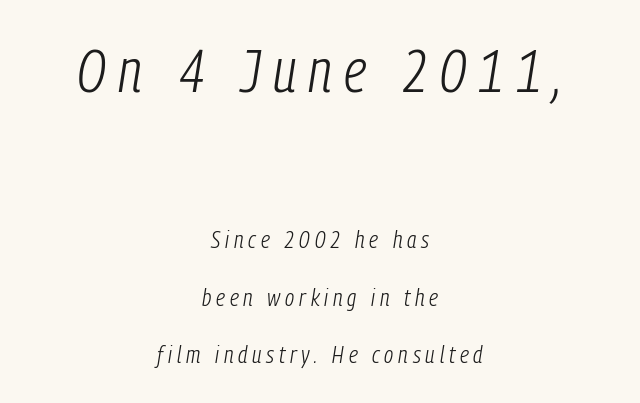
Looking at the ascenders, they clearly lean. Bare-footed words on every line. Proportional: the letters do not fall into vertical columns. Does the copy run flush right? No — it is centered line by line. Regarding leading, the lines here are spaced well apart. Substantial extra tracking has been applied to these lines.
